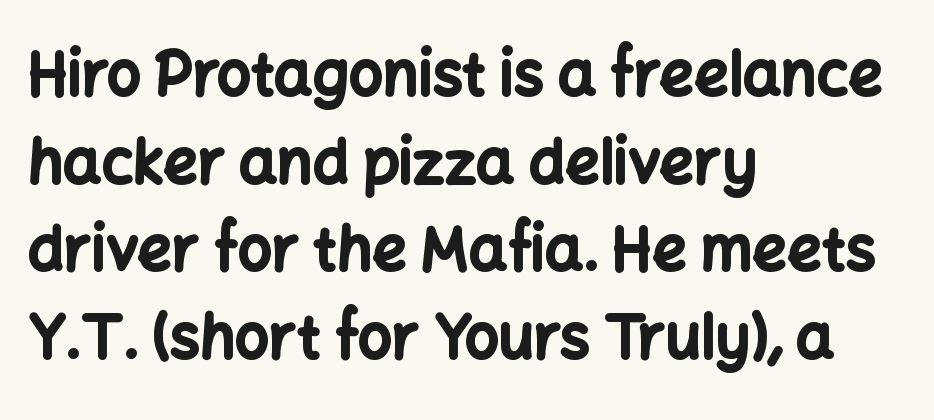
{"serif": "no", "italic": "no", "bold": "yes", "weight": "bold", "width": "normal", "stroke_contrast": "low", "x_height": "medium", "monospaced": "no", "underline": "no", "align": "left", "line_spacing": "normal", "line_spacing_ratio": 1.46, "letter_spacing": "normal", "letter_spacing_em": 0.0, "glyph_px": 60}
